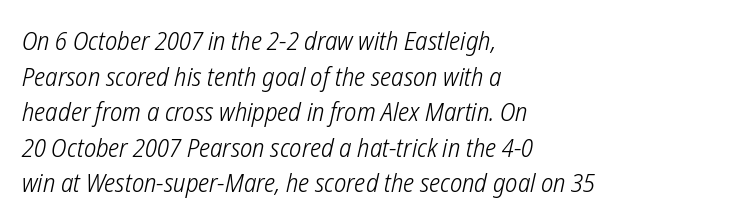
{"bold": "no", "underline": "no", "align": "left", "line_spacing": "normal", "line_spacing_ratio": 1.37, "letter_spacing": "normal", "letter_spacing_em": 0.0, "glyph_px": 26}
